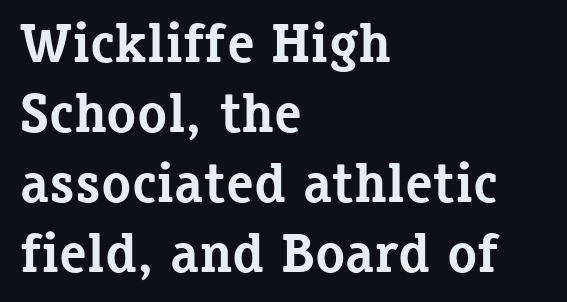
Honestly, the letter spacing is just normal — you wouldn't notice it. Do the letters lean? They stand straight. A typesetter would label this face a serif. The space between consecutive lines is moderate. Horizontally, the lines are justified to the leading edge only. The space directly below the letters is spotless.
